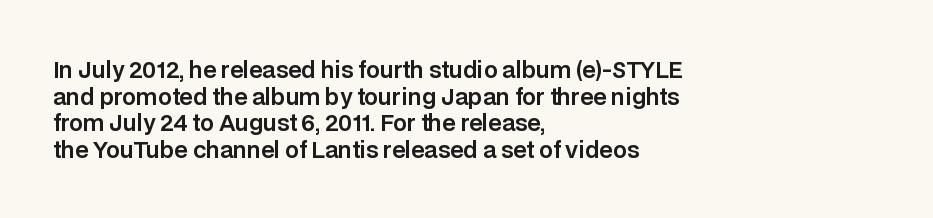
A student would call this left alignment; a typographer would say flush left, rag right. Nobody touched the tracking dial on this one. Tall strokes in this sample are plumb rather than angled. Descenders are the only things crossing below the line.
